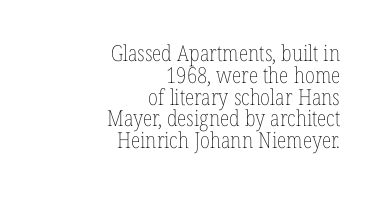
No italicization has been applied; the sample stays upright. The passage shown stacks its lines with hardly any gap. Compared with a typical body face, this is equally light or lighter still. Any mark beneath the type? The region is blank.
